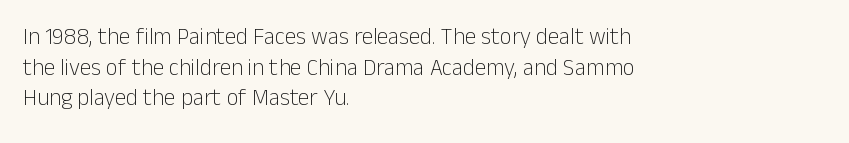
Q: Is the text bold? A: No.
Q: Is the text italic (slanted)? A: No, it is upright.
Q: Is the text underlined? A: No.
Q: How is the paragraph aligned? A: Left-aligned.
Q: Is the spacing between letters normal or unusually wide? A: Normal.
Q: Is the spacing between lines tight, normal or loose? A: Normal.
